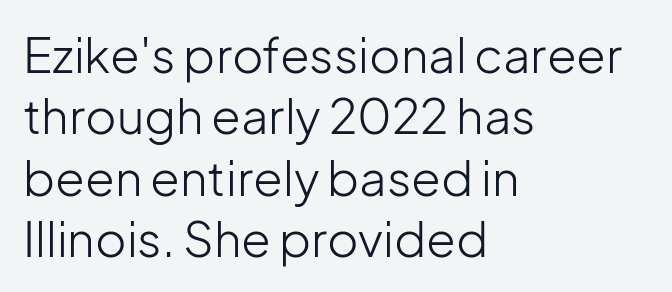
The image shows 48 px light sans-serif type, upright; set left-aligned, normal line spacing (1.28x), normal letter spacing, not underlined; low stroke contrast and a medium x-height.
